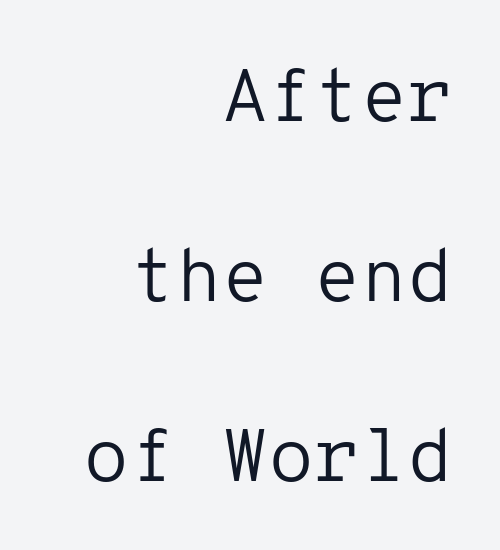
{"serif": "no", "italic": "no", "bold": "no", "weight": "regular", "width": "normal", "stroke_contrast": "low", "x_height": "medium", "monospaced": "yes", "underline": "no", "align": "right", "line_spacing": "loose", "line_spacing_ratio": 2.4, "letter_spacing": "normal", "letter_spacing_em": 0.0, "glyph_px": 75}
